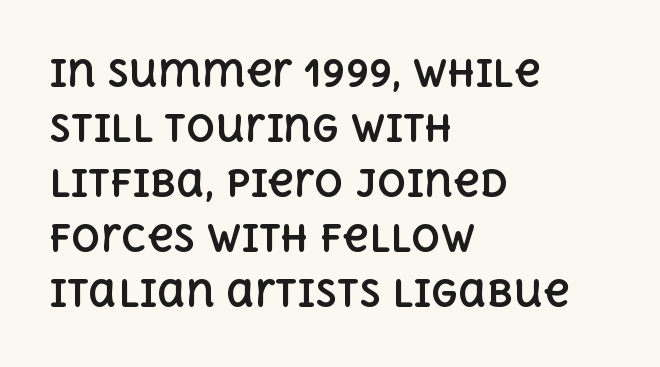
Q: Is the text bold? A: Yes.
Q: Is the text italic (slanted)? A: No, it is upright.
Q: Is the text underlined? A: No.
Q: How is the paragraph aligned? A: Left-aligned.
Q: Is the spacing between letters normal or unusually wide? A: Normal.
Q: Is the spacing between lines tight, normal or loose? A: Normal.
Q: Width (condensed, normal, or wide)? A: Normal.
Q: x-height? A: Large.
Q: Monospaced? A: No.
